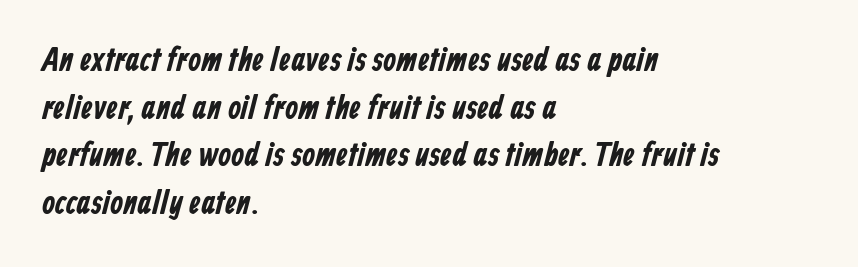
Q: Is the typeface a serif or a sans-serif typeface? A: Sans-serif.
Q: Is the text underlined? A: No.
Q: How is the paragraph aligned? A: Left-aligned.
Q: Is the spacing between letters normal or unusually wide? A: Normal.
Q: Is the spacing between lines tight, normal or loose? A: Normal.
Q: Width (condensed, normal, or wide)? A: Condensed.
Q: Stroke contrast? A: Low.
Q: x-height? A: Medium.
Q: Monospaced? A: No.
